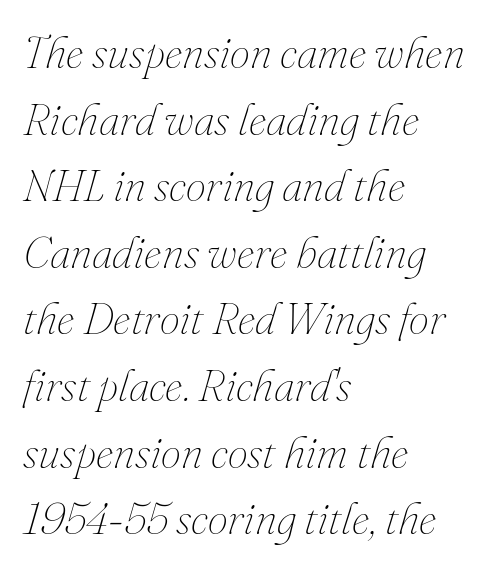
{"italic": "yes", "lean": "right", "slant_degrees": 16, "bold": "no", "weight": "thin", "width": "normal", "stroke_contrast": "medium", "x_height": "small", "monospaced": "no", "underline": "no", "align": "left", "line_spacing": "normal", "line_spacing_ratio": 1.48, "letter_spacing": "normal", "letter_spacing_em": 0.0, "glyph_px": 45}
